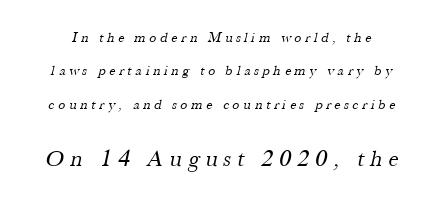
{"bold": "no", "underline": "no", "line_spacing": "loose", "line_spacing_ratio": 2.38, "letter_spacing": "wide", "letter_spacing_em": 0.27, "larger_block": "second", "size_ratio": 1.64, "glyph_px": 23}
